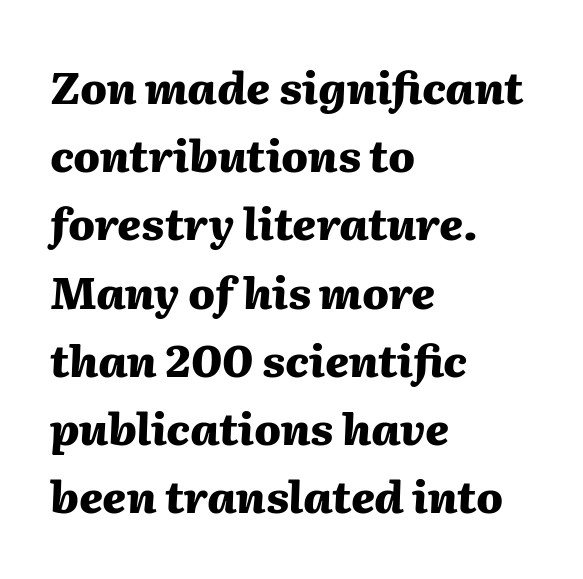
Q: Is the text bold? A: Yes.
Q: Is the text italic (slanted)? A: Yes, it leans right by about 2 degrees.
Q: Is the text underlined? A: No.
Q: How is the paragraph aligned? A: Left-aligned.
Q: Is the spacing between letters normal or unusually wide? A: Normal.
Q: Is the spacing between lines tight, normal or loose? A: Normal.
Q: Width (condensed, normal, or wide)? A: Normal.
Q: Stroke contrast? A: Medium.
Q: x-height? A: Medium.
Q: Monospaced? A: No.
